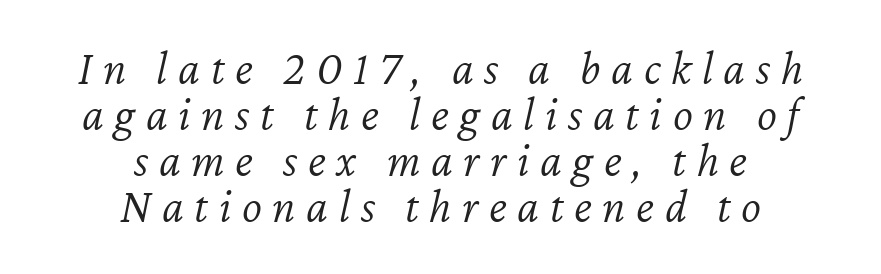
{"italic": "yes", "lean": "right", "slant_degrees": 12, "bold": "no", "weight": "light", "width": "normal", "stroke_contrast": "low", "x_height": "medium", "monospaced": "no", "underline": "no", "align": "center", "line_spacing": "tight", "line_spacing_ratio": 0.96, "letter_spacing": "wide", "letter_spacing_em": 0.22, "glyph_px": 48}
